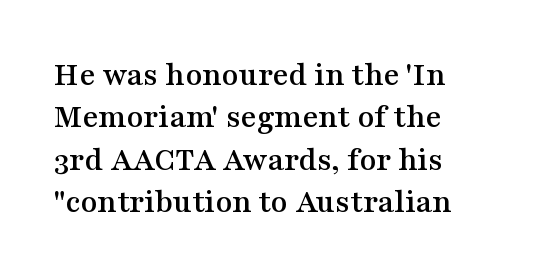
Q: Is the text italic (slanted)? A: No, it is upright.
Q: Is the typeface a serif or a sans-serif typeface? A: Serif.
Q: Is the text underlined? A: No.
Q: How is the paragraph aligned? A: Left-aligned.
Q: Is the spacing between letters normal or unusually wide? A: Normal.
Q: Is the spacing between lines tight, normal or loose? A: Normal.
Q: Width (condensed, normal, or wide)? A: Wide.
Q: Stroke contrast? A: Medium.
Q: x-height? A: Medium.
Q: Monospaced? A: No.
